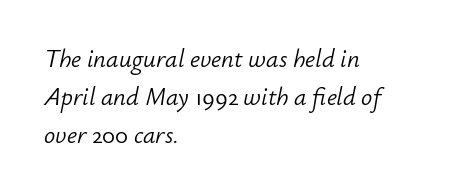
{"italic": "yes", "lean": "right", "slant_degrees": 12, "bold": "no", "underline": "no", "align": "left", "line_spacing": "normal", "line_spacing_ratio": 1.53, "letter_spacing": "normal", "letter_spacing_em": 0.0, "glyph_px": 25}
